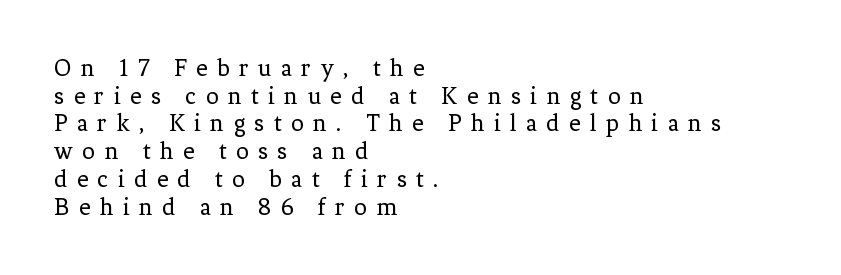
The image shows 25 px text type, upright; set left-aligned, tight line spacing (1.11x), unusually wide letter spacing (+0.38 em), not underlined.
